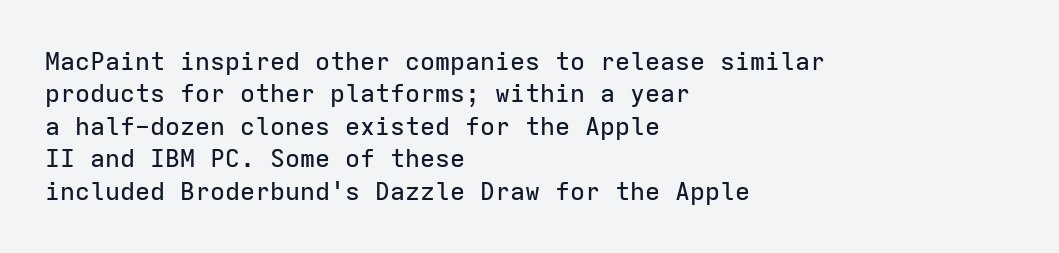
Q: Is the text italic (slanted)? A: No, it is upright.
Q: Is the text underlined? A: No.
Q: How is the paragraph aligned? A: Left-aligned.
Q: Is the spacing between letters normal or unusually wide? A: Normal.
Q: Is the spacing between lines tight, normal or loose? A: Normal.
